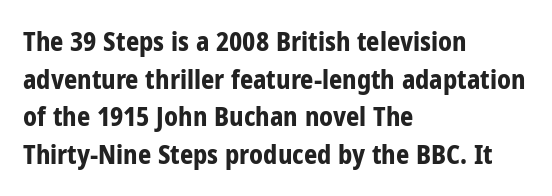
On the weight axis this lands at bold, roughly 700. Words float on clear page, feet unadorned. Interline gaps are of average width in this sample. The rendering keeps characters at their native spacing. In terms of posture, this sample is upright.
